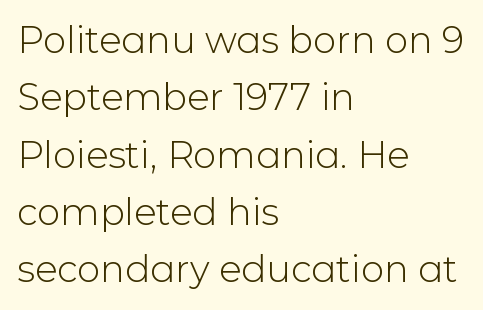
{"serif": "no", "italic": "no", "bold": "no", "weight": "light", "width": "normal", "stroke_contrast": "low", "x_height": "medium", "monospaced": "no", "underline": "no", "align": "left", "line_spacing": "normal", "line_spacing_ratio": 1.55, "letter_spacing": "normal", "letter_spacing_em": 0.0, "glyph_px": 37}
